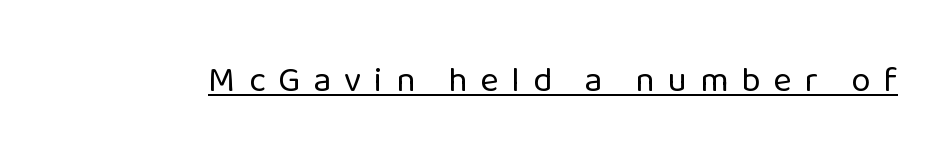
Q: Is the text bold? A: No.
Q: Is the text italic (slanted)? A: No, it is upright.
Q: Is the typeface a serif or a sans-serif typeface? A: Sans-serif.
Q: Is the text underlined? A: Yes.
Q: Is the spacing between letters normal or unusually wide? A: Unusually wide.
Q: Width (condensed, normal, or wide)? A: Normal.
Q: Stroke contrast? A: Low.
Q: x-height? A: Medium.
Q: Monospaced? A: No.
